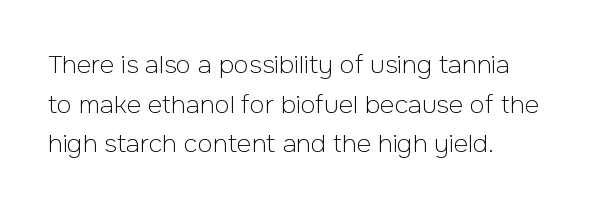
{"italic": "no", "bold": "no", "underline": "no", "align": "left", "line_spacing": "normal", "line_spacing_ratio": 1.59, "letter_spacing": "normal", "letter_spacing_em": 0.0, "glyph_px": 25}
